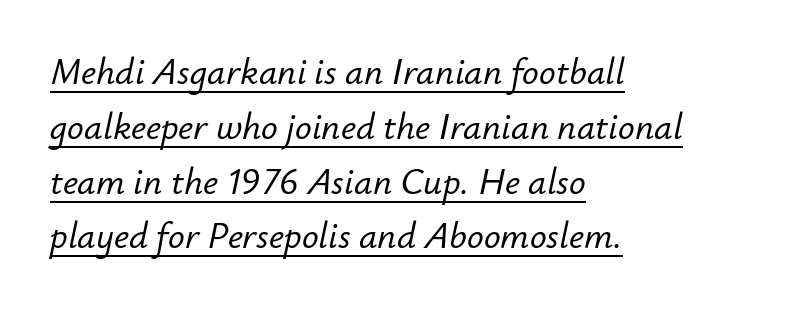
The image shows 37 px text type, italic (leaning right); set left-aligned, normal line spacing (1.48x), normal letter spacing, underlined; low stroke contrast and a small x-height.
